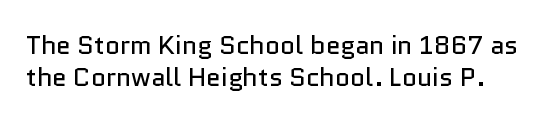
{"italic": "no", "bold": "no", "underline": "no", "line_spacing_ratio": 1.22, "letter_spacing": "normal", "letter_spacing_em": 0.0, "glyph_px": 26}
